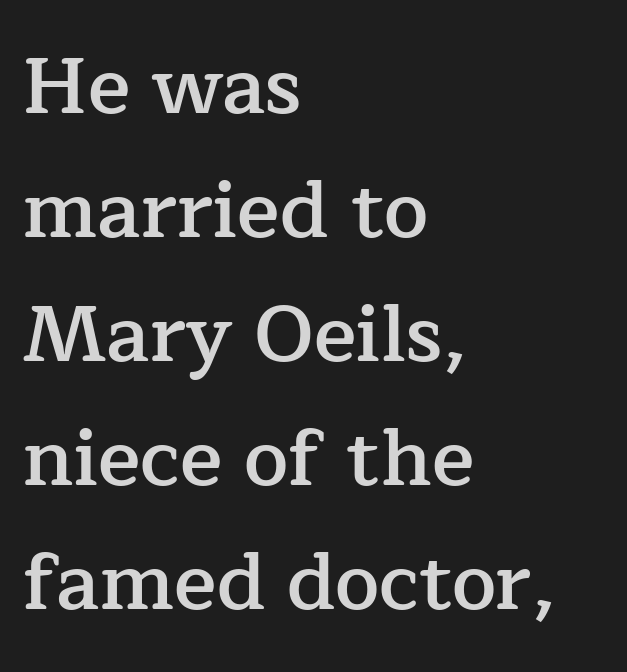
The image shows 79 px semibold serif type, upright; set left-aligned, normal line spacing (1.57x), normal letter spacing, not underlined; low stroke contrast and a medium x-height.
